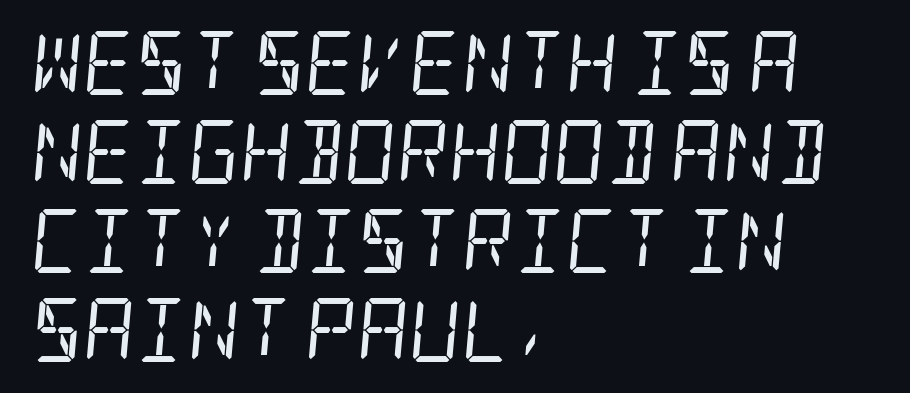
{"serif": "yes", "italic": "yes", "lean": "right", "slant_degrees": 5, "bold": "no", "weight": "regular", "width": "condensed", "stroke_contrast": "low", "x_height": "large", "underline": "no", "align": "left", "line_spacing": "normal", "line_spacing_ratio": 1.39, "letter_spacing": "normal", "letter_spacing_em": 0.0, "glyph_px": 64}
